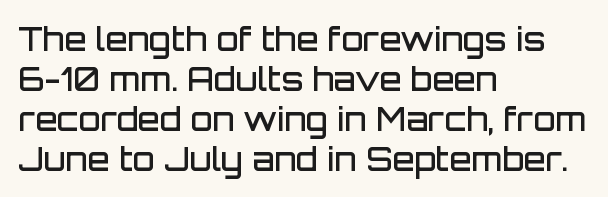
The image shows 32 px semibold sans-serif type, upright; set left-aligned, normal line spacing (1.25x), normal letter spacing, not underlined; low stroke contrast and a large x-height.
